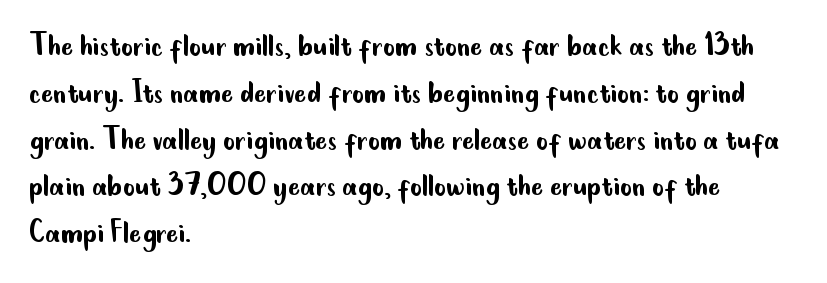
The image shows 36 px regular-weight, condensed sans-serif type, upright; set left-aligned, normal line spacing (1.3x), normal letter spacing, not underlined; low stroke contrast and a small x-height.
